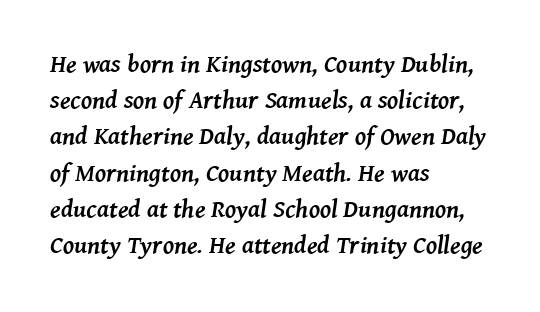
{"italic": "yes", "lean": "right", "slant_degrees": 8, "bold": "yes", "underline": "no", "align": "left", "line_spacing": "normal", "line_spacing_ratio": 1.45, "letter_spacing": "normal", "letter_spacing_em": 0.0, "glyph_px": 25}
